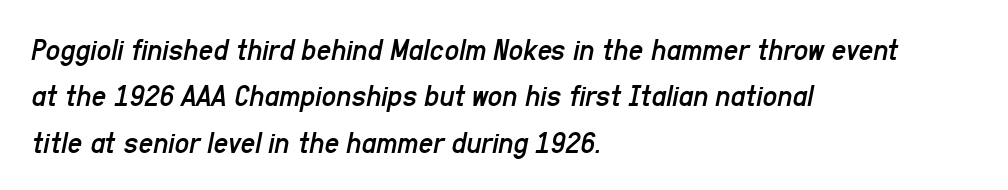
Q: Is the text bold? A: No.
Q: Is the text italic (slanted)? A: Yes, it leans right by about 11 degrees.
Q: Is the text underlined? A: No.
Q: How is the paragraph aligned? A: Left-aligned.
Q: Is the spacing between letters normal or unusually wide? A: Normal.
Q: Is the spacing between lines tight, normal or loose? A: Normal.
Q: Width (condensed, normal, or wide)? A: Condensed.
Q: Stroke contrast? A: Low.
Q: x-height? A: Medium.
Q: Monospaced? A: No.
